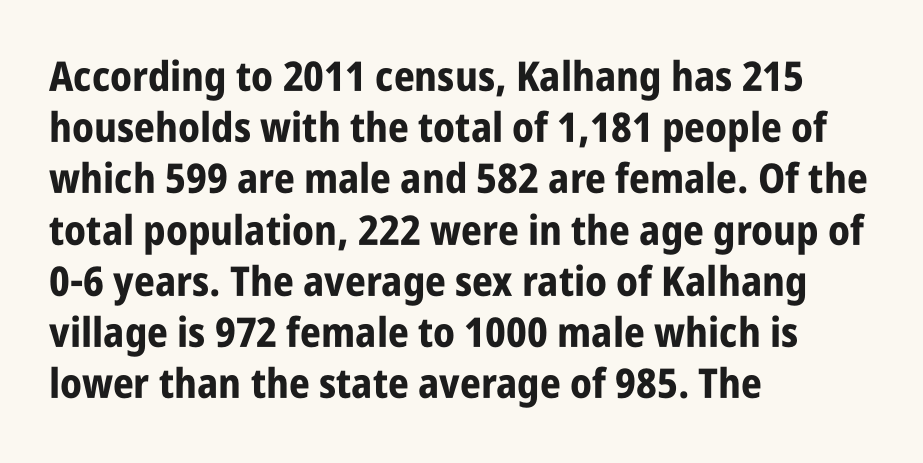
{"serif": "no", "italic": "no", "bold": "yes", "weight": "bold", "width": "condensed", "stroke_contrast": "low", "x_height": "large", "monospaced": "no", "underline": "no", "align": "left", "line_spacing": "normal", "line_spacing_ratio": 1.25, "letter_spacing": "normal", "letter_spacing_em": 0.0, "glyph_px": 41}
